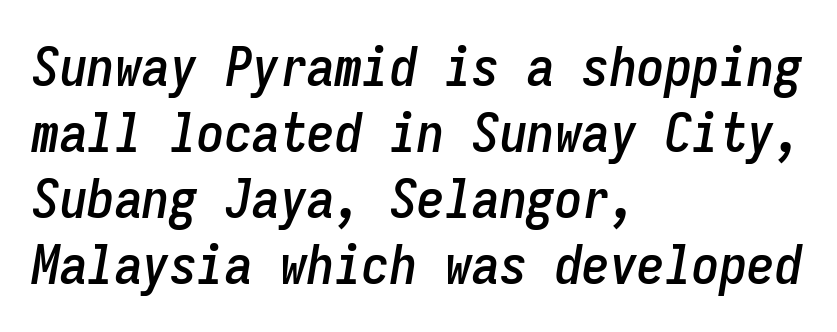
Q: Is the text italic (slanted)? A: Yes, it leans right by about 9 degrees.
Q: Is the text underlined? A: No.
Q: How is the paragraph aligned? A: Left-aligned.
Q: Is the spacing between letters normal or unusually wide? A: Normal.
Q: Width (condensed, normal, or wide)? A: Condensed.
Q: Stroke contrast? A: Low.
Q: x-height? A: Medium.
Q: Monospaced? A: Yes.
